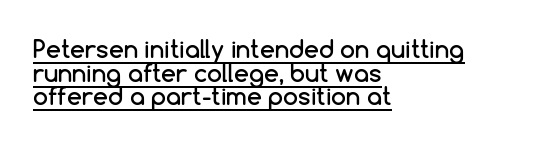
The image shows 24 px text type, upright; set left-aligned, tight line spacing (0.98x), normal letter spacing, underlined.
